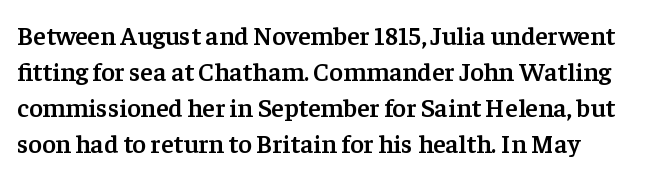
The image shows 26 px text type, upright; set normal line spacing (1.38x), normal letter spacing, not underlined.
